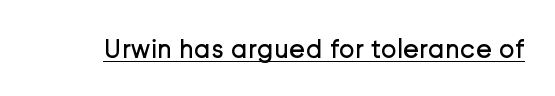
The image shows 27 px text type, upright; set normal letter spacing, underlined.
